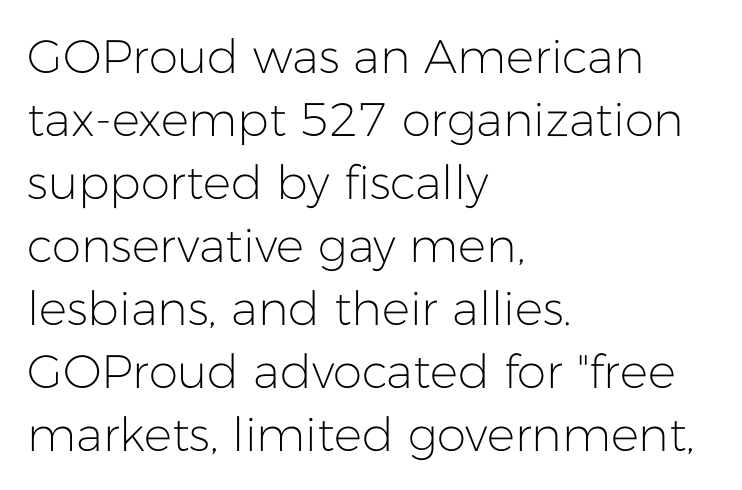
Q: Is the text bold? A: No.
Q: Is the text italic (slanted)? A: No, it is upright.
Q: Is the typeface a serif or a sans-serif typeface? A: Sans-serif.
Q: Is the text underlined? A: No.
Q: How is the paragraph aligned? A: Left-aligned.
Q: Is the spacing between letters normal or unusually wide? A: Normal.
Q: Is the spacing between lines tight, normal or loose? A: Normal.
Q: Width (condensed, normal, or wide)? A: Normal.
Q: Stroke contrast? A: Low.
Q: x-height? A: Medium.
Q: Monospaced? A: No.
